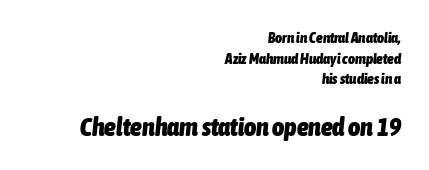
Nothing unusual about the tracking: characters are spaced as the font intends. Look at the stroke-to-counter ratio: heavy, a bold. The following chunk of copy outweighs the initial chunk in type size. Honestly, the row spacing looks completely unremarkable. Decoration check: the copy has no underline. It's the slanting kind of type.
